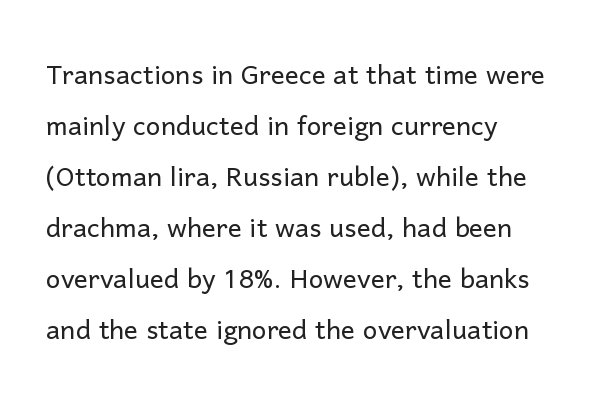
The image shows 35 px light sans-serif type, upright; set left-aligned, normal line spacing (1.46x), normal letter spacing, not underlined; low stroke contrast and a medium x-height.
